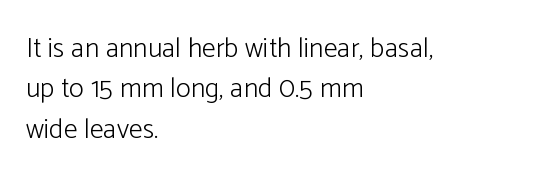
The image shows 28 px light sans-serif type, upright; set left-aligned, normal line spacing (1.44x), normal letter spacing, not underlined; low stroke contrast and a medium x-height.
